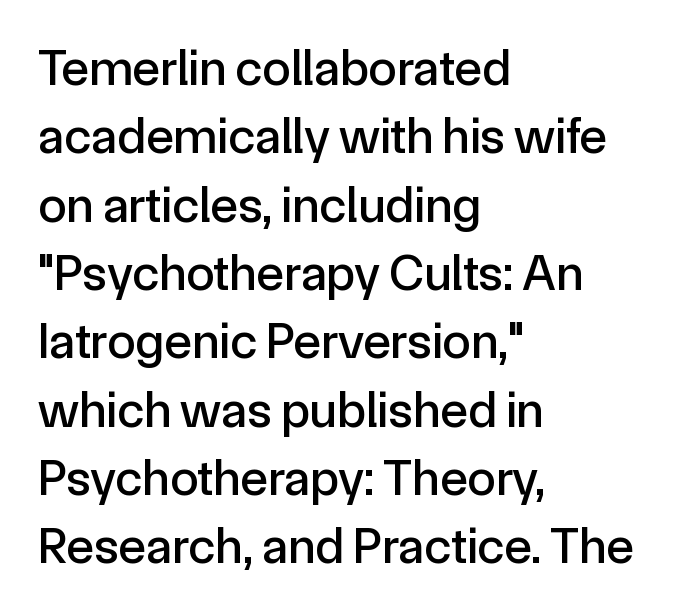
The image shows 51 px sans-serif type, upright; set left-aligned, normal line spacing (1.34x), normal letter spacing, not underlined; a medium x-height.
